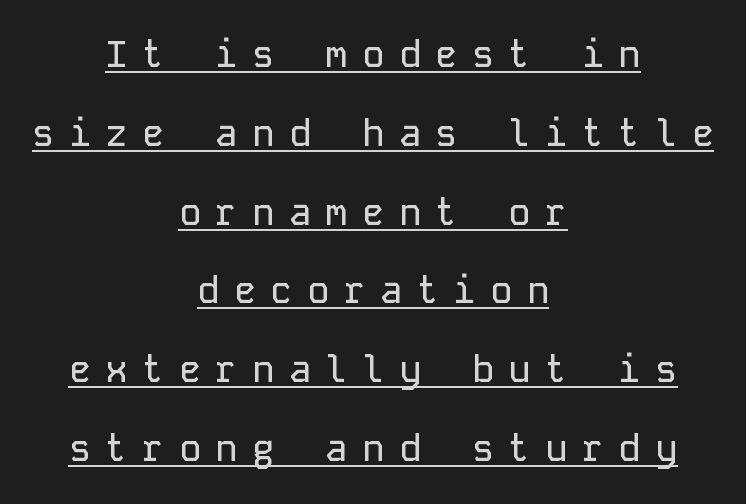
{"serif": "no", "italic": "no", "width": "normal", "stroke_contrast": "low", "x_height": "medium", "monospaced": "yes", "underline": "yes", "align": "center", "line_spacing": "loose", "line_spacing_ratio": 2.13, "letter_spacing": "wide", "letter_spacing_em": 0.39, "glyph_px": 37}
